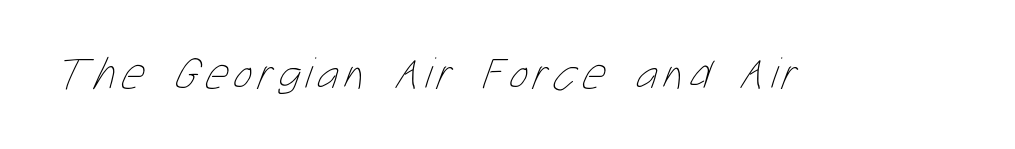
Q: Is the text bold? A: No.
Q: Is the text underlined? A: No.
Q: Width (condensed, normal, or wide)? A: Condensed.
Q: Stroke contrast? A: Low.
Q: x-height? A: Medium.
Q: Monospaced? A: No.
